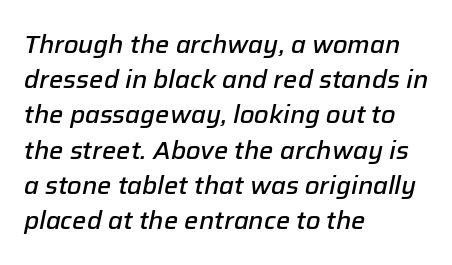
The image shows 25 px text type, italic (leaning right); set left-aligned, normal line spacing (1.41x), normal letter spacing, not underlined.
